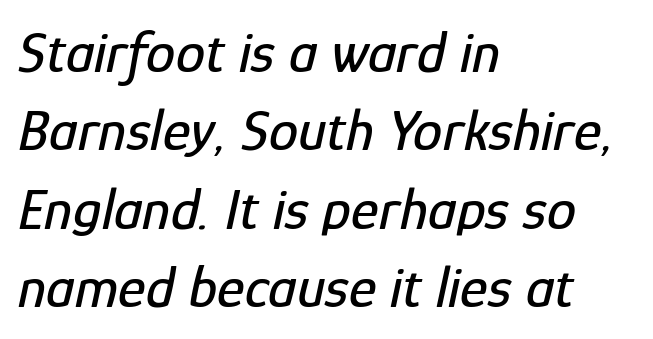
Designer's note — italics engaged. The rows are spaced the way most documents space them. Notice how the passage keeps a crisp vertical edge on the left only. Each letter keeps its own natural width here, so spacing adapts to shape. Compared with typical body copy, the letter spacing here is the same. The specimen omits any rule beneath the text block's lines.
